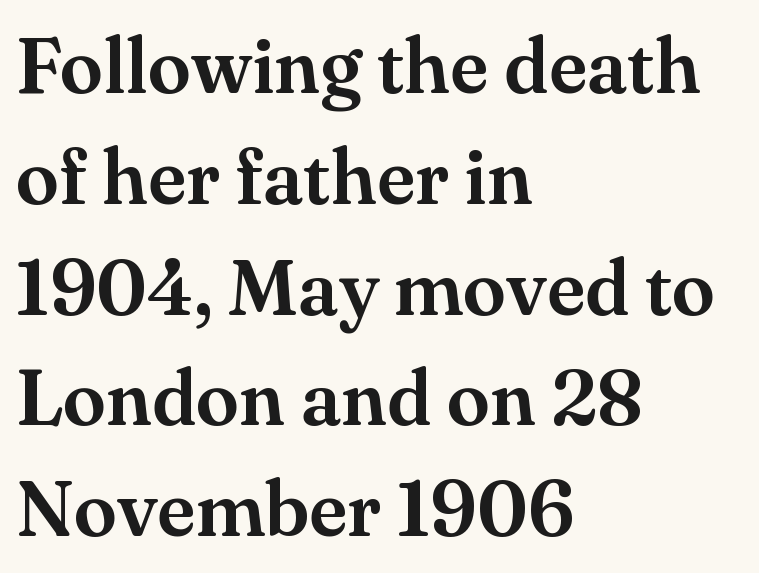
Serifs: yes, visible at the terminals of the letterforms. When letters stand straight like this, we call the style roman or upright. Interline gaps are of average width in this sample. In terms of letterspacing, this is plain default setting. The foot of each line stays bare and open. This sample is left-justified, so line endings fall wherever the words run out.
